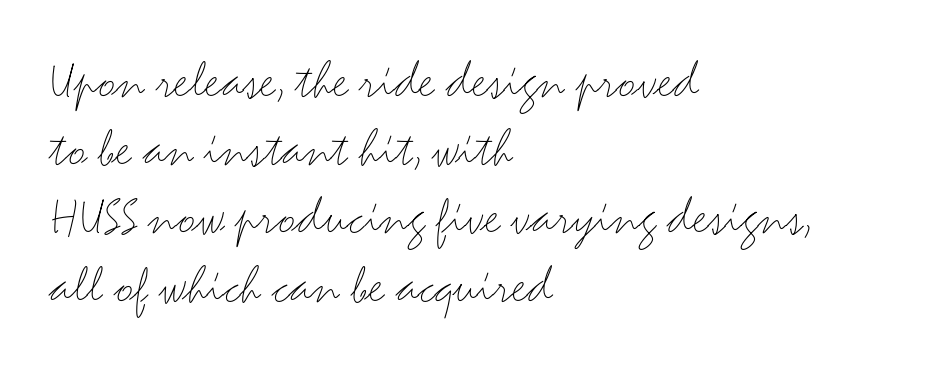
Q: Is the text bold? A: No.
Q: Is the text italic (slanted)? A: Yes.
Q: Is the typeface a serif or a sans-serif typeface? A: Sans-serif.
Q: Is the text underlined? A: No.
Q: How is the paragraph aligned? A: Left-aligned.
Q: Is the spacing between letters normal or unusually wide? A: Normal.
Q: Width (condensed, normal, or wide)? A: Wide.
Q: Stroke contrast? A: Medium.
Q: x-height? A: Small.
Q: Monospaced? A: No.
